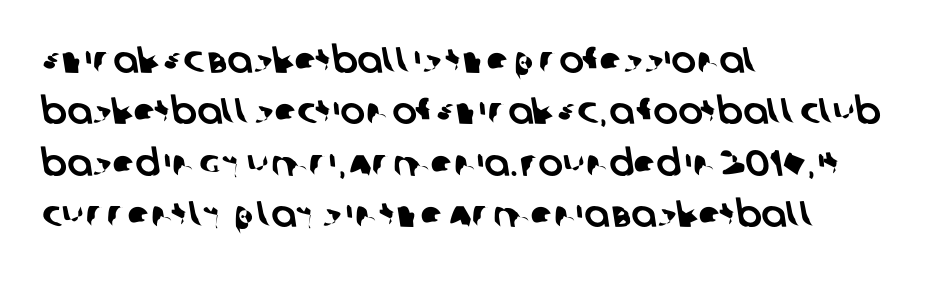
Q: Is the typeface a serif or a sans-serif typeface? A: Sans-serif.
Q: Is the text underlined? A: No.
Q: How is the paragraph aligned? A: Left-aligned.
Q: Is the spacing between letters normal or unusually wide? A: Normal.
Q: Is the spacing between lines tight, normal or loose? A: Normal.
Q: Width (condensed, normal, or wide)? A: Normal.
Q: Stroke contrast? A: Low.
Q: x-height? A: Large.
Q: Monospaced? A: No.
